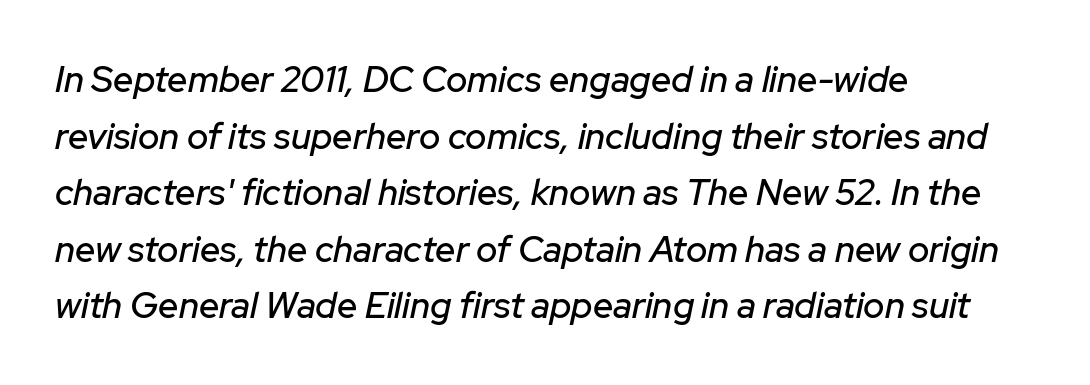
{"italic": "yes", "lean": "right", "slant_degrees": 12, "width": "normal", "stroke_contrast": "low", "x_height": "medium", "monospaced": "no", "underline": "no", "align": "left", "line_spacing": "normal", "line_spacing_ratio": 1.57, "letter_spacing": "normal", "letter_spacing_em": 0.0, "glyph_px": 36}
